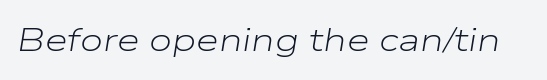
Q: Is the text bold? A: No.
Q: Is the text italic (slanted)? A: Yes, it leans right by about 9 degrees.
Q: Is the text underlined? A: No.
Q: Is the spacing between letters normal or unusually wide? A: Normal.
Q: Width (condensed, normal, or wide)? A: Wide.
Q: Stroke contrast? A: Low.
Q: x-height? A: Medium.
Q: Monospaced? A: No.
